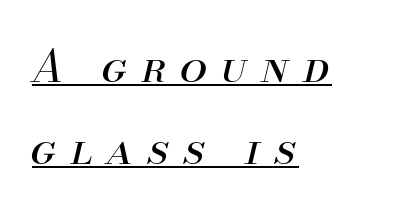
Q: Is the text bold? A: No.
Q: Is the text italic (slanted)? A: Yes, it leans right by about 13 degrees.
Q: Is the text underlined? A: Yes.
Q: How is the paragraph aligned? A: Left-aligned.
Q: Is the spacing between letters normal or unusually wide? A: Unusually wide.
Q: Width (condensed, normal, or wide)? A: Normal.
Q: Stroke contrast? A: Medium.
Q: x-height? A: Small.
Q: Monospaced? A: No.
